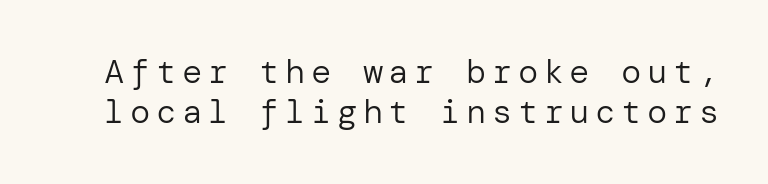
The image shows 34 px regular-weight sans-serif type, upright; set line spacing 1.18x, not underlined; low stroke contrast and a medium x-height.
